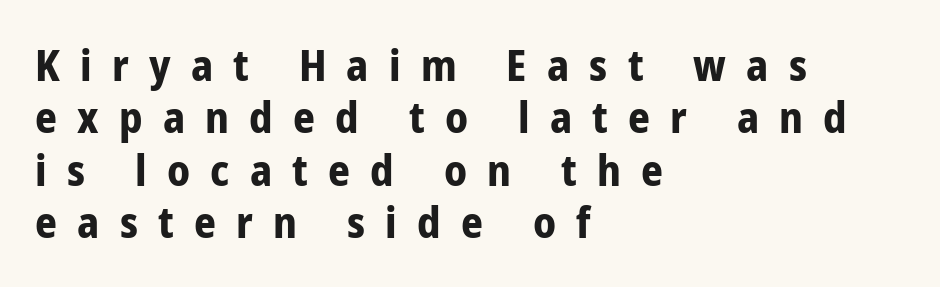
The image shows 43 px bold, condensed sans-serif type, upright; set left-aligned, line spacing 1.22x, unusually wide letter spacing (+0.47 em), not underlined; low stroke contrast and a medium x-height.
